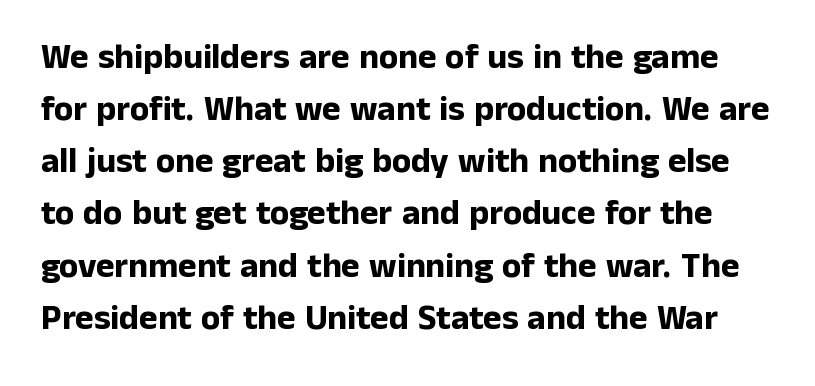
Standard letterfit; no display-style spreading of the glyphs. I'd call this a sans setting — the letters go barefoot. Character widths vary here, with narrow letters taking less room than wide ones. The typography opts for an upright posture over an oblique one. Beneath every word, the page is bare. Leading matches the norm, producing a regular column.
